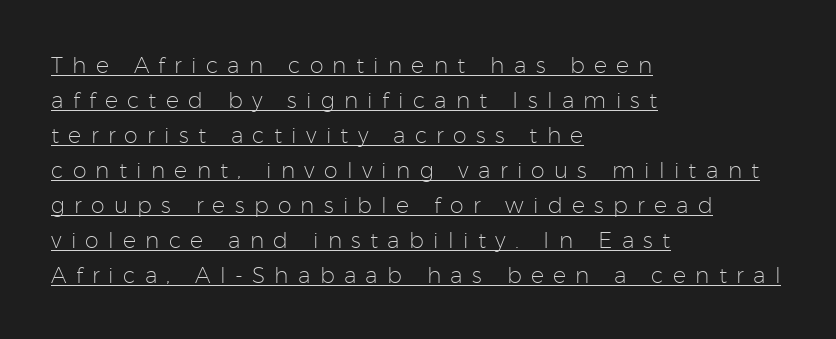
These lines have a slow, spaced-out rhythm from letter to letter. On a weight scale, this lands at 450 or below. The typography opts for an upright posture over an oblique one. The specimen includes a rule beneath the text block's lines. Leading: standard.
